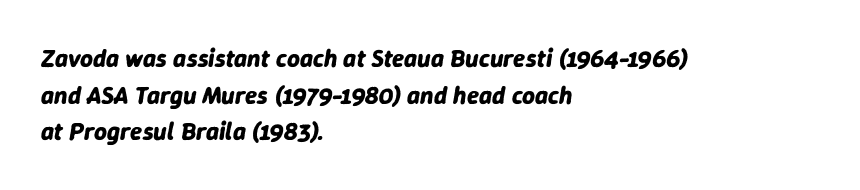
The image shows 25 px bold type, italic (leaning right); set left-aligned, normal line spacing (1.47x), normal letter spacing, not underlined.
